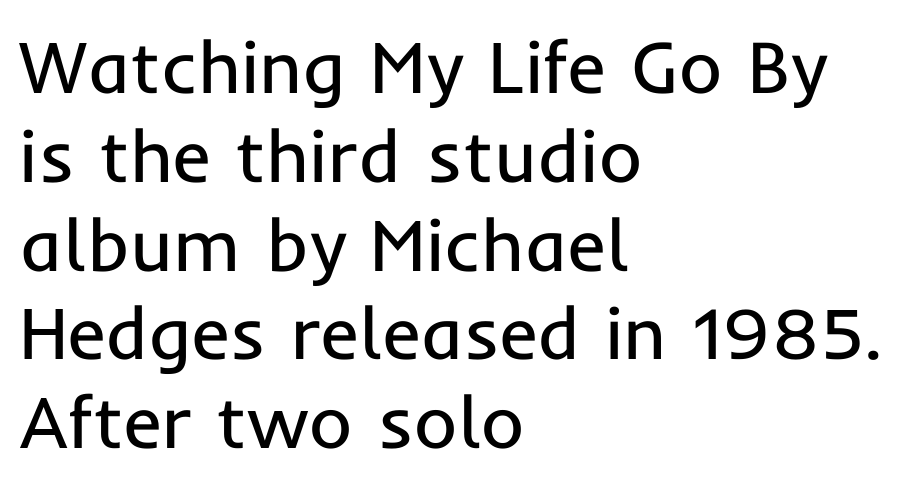
The characters display no serif detailing; their extremities are plain. Posture: straight, roman, zero tilt. The strip under each line holds only bare page. The paragraph has a hard left edge and a soft right edge. These lines are rendered in a variable-pitch font.
